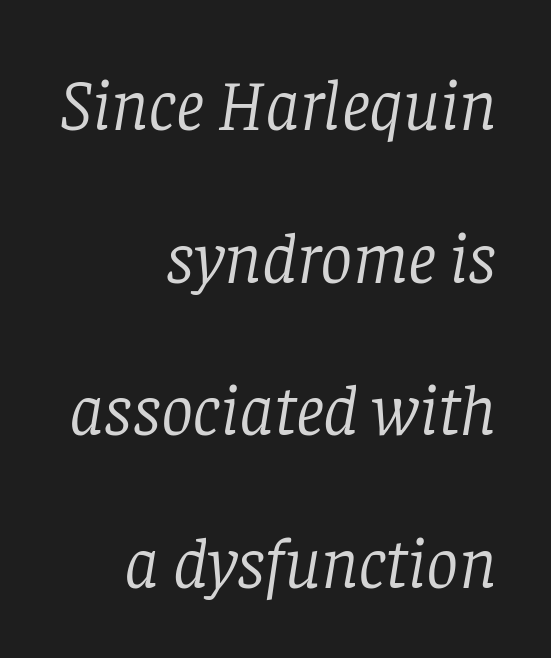
The image shows 72 px light serif type, italic (leaning right); set right-aligned, loose line spacing (2.12x), normal letter spacing, not underlined; low stroke contrast and a large x-height.
